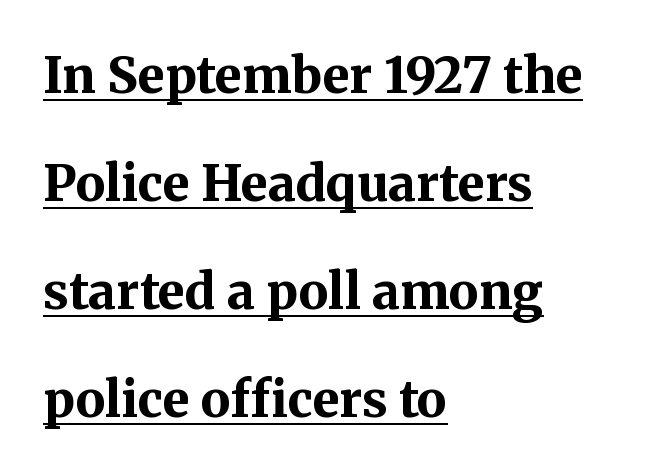
There is no visible air inserted between adjacent glyphs. Horizontal alignment here is leftward, the default for most running prose. The face used here appears with an underline applied. The strokes are fattened all the way to bold. Italic? Not at all — the glyphs are vertical.
